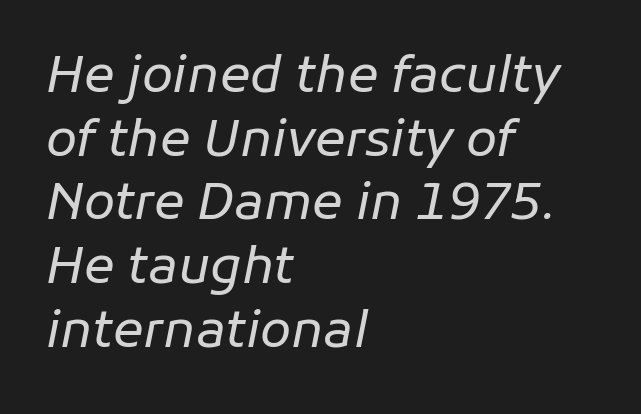
A light-to-regular cut is what we see here. The glyphs are unaccompanied by any horizontal stroke below them. The lettering tilts uniformly, giving the passage an italic look. Line beginnings align vertically; line endings do not. Standard letterfit; no display-style spreading of the glyphs.
